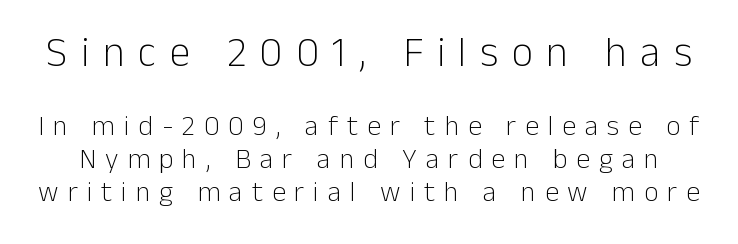
Unlike italic type, these characters show no tilt at all. Scale decreases going downward across the two blocks. The glyphs in this specimen are sans serif. These lines are rendered in a variable-pitch font. No word sits above an underline.
